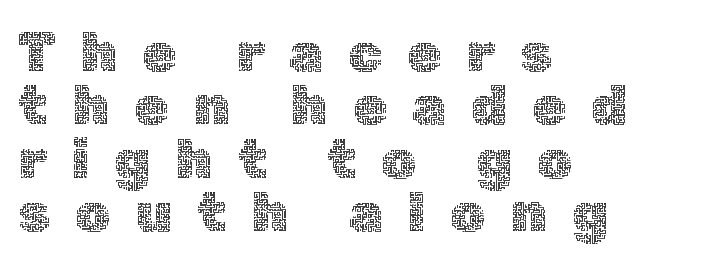
The image shows 55 px thin type, upright; set left-aligned, tight line spacing (0.97x), unusually wide letter spacing (+0.45 em), not underlined; a medium x-height.
